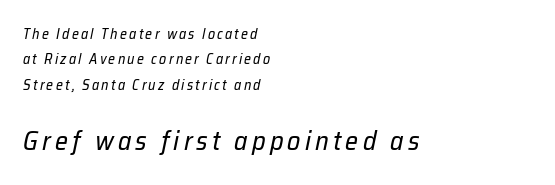
{"italic": "yes", "lean": "right", "slant_degrees": 12, "bold": "no", "underline": "no", "align": "left", "line_spacing_ratio": 1.81, "larger_block": "second", "size_ratio": 1.86, "glyph_px": 26}
